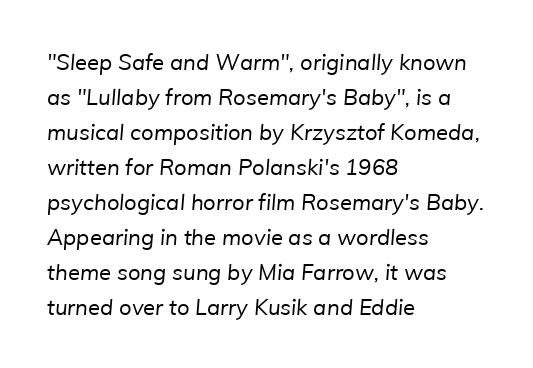
Q: Is the text bold? A: No.
Q: Is the text underlined? A: No.
Q: How is the paragraph aligned? A: Left-aligned.
Q: Is the spacing between letters normal or unusually wide? A: Normal.
Q: Is the spacing between lines tight, normal or loose? A: Normal.
